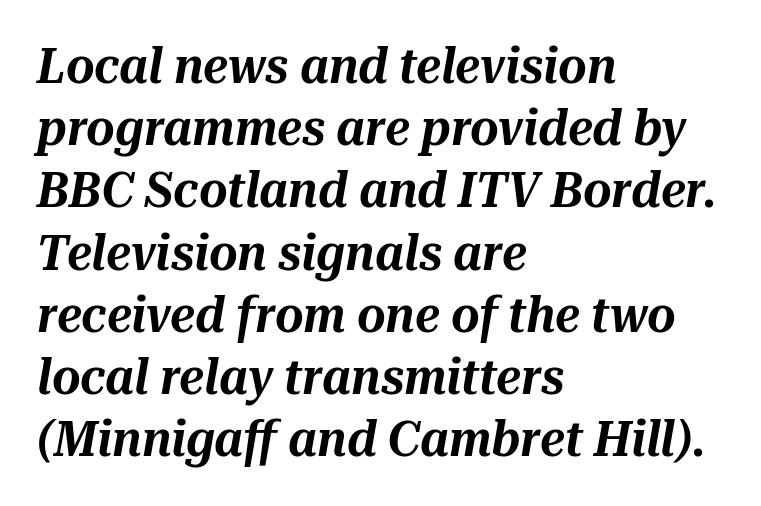
The image shows 49 px text type, italic (leaning right); set left-aligned, normal line spacing (1.27x), normal letter spacing, not underlined; medium stroke contrast and a medium x-height.
